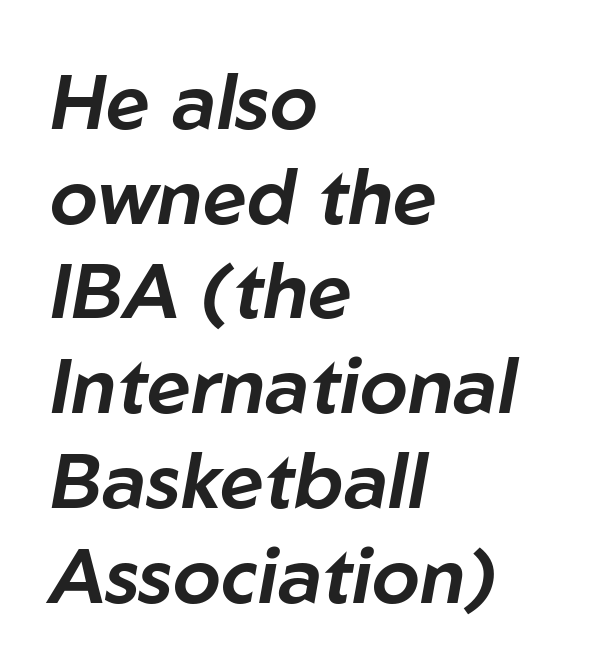
Q: Is the text italic (slanted)? A: Yes, it leans right by about 10 degrees.
Q: Is the text underlined? A: No.
Q: How is the paragraph aligned? A: Left-aligned.
Q: Is the spacing between letters normal or unusually wide? A: Normal.
Q: Width (condensed, normal, or wide)? A: Normal.
Q: Stroke contrast? A: Low.
Q: x-height? A: Medium.
Q: Monospaced? A: No.
